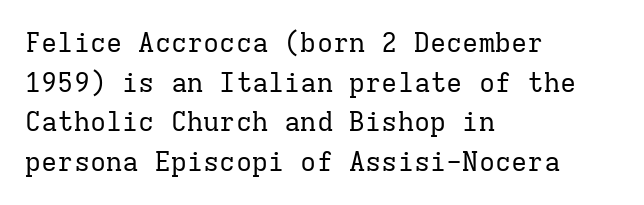
Notice how descenders clear the ascenders below comfortably — that's standard leading. Inter-character spacing is left at the font's built-in metrics. Bare-footed words on every line. The strokes are not fattened; the text isn't bold. A student would call this left alignment; a typographer would say flush left, rag right.
